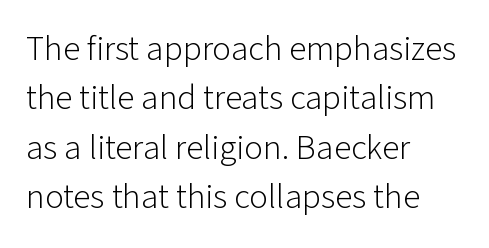
{"serif": "no", "italic": "no", "bold": "no", "weight": "light", "width": "normal", "stroke_contrast": "low", "x_height": "medium", "monospaced": "no", "underline": "no", "align": "left", "line_spacing": "normal", "line_spacing_ratio": 1.41, "letter_spacing": "normal", "letter_spacing_em": 0.0, "glyph_px": 35}
